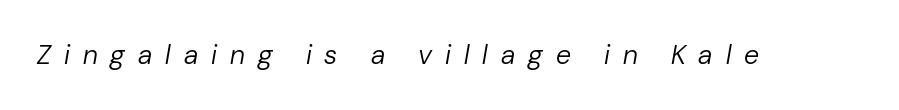
{"italic": "yes", "lean": "right", "slant_degrees": 10, "bold": "no", "underline": "no", "letter_spacing": "wide", "letter_spacing_em": 0.48, "glyph_px": 27}
